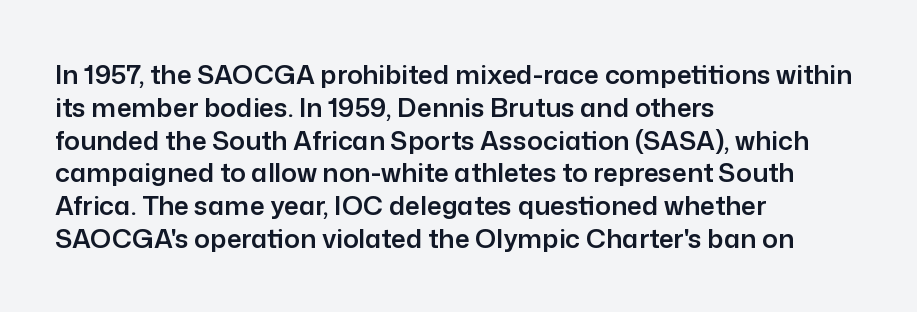
The image shows 26 px text type, upright; set left-aligned, normal line spacing (1.26x), normal letter spacing, not underlined.
